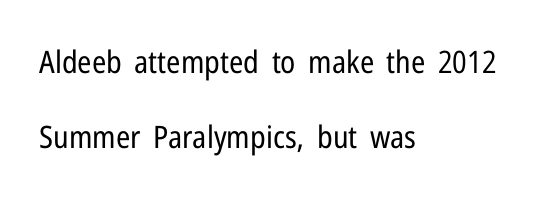
Q: Is the text bold? A: No.
Q: Is the text italic (slanted)? A: No, it is upright.
Q: Is the typeface a serif or a sans-serif typeface? A: Sans-serif.
Q: Is the text underlined? A: No.
Q: How is the paragraph aligned? A: Left-aligned.
Q: Is the spacing between letters normal or unusually wide? A: Normal.
Q: Is the spacing between lines tight, normal or loose? A: Loose.
Q: Width (condensed, normal, or wide)? A: Condensed.
Q: Stroke contrast? A: Low.
Q: x-height? A: Medium.
Q: Monospaced? A: No.
